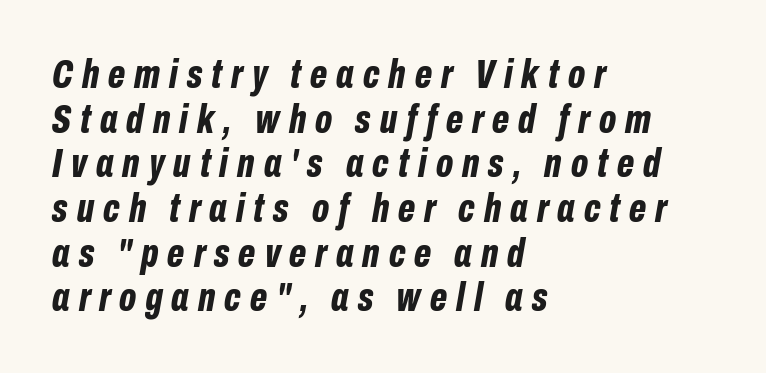
{"italic": "yes", "lean": "right", "slant_degrees": 10, "bold": "yes", "weight": "bold", "width": "condensed", "stroke_contrast": "low", "x_height": "medium", "monospaced": "no", "underline": "no", "align": "left", "line_spacing": "tight", "line_spacing_ratio": 1.09, "letter_spacing": "wide", "letter_spacing_em": 0.22, "glyph_px": 41}
